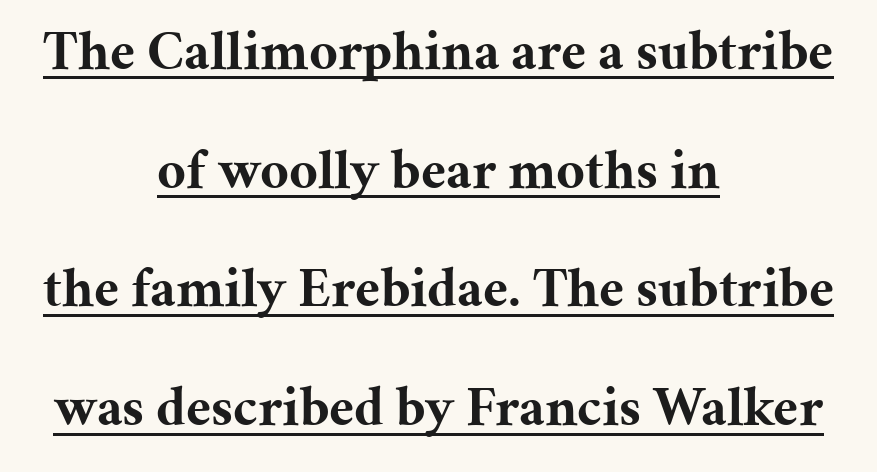
{"serif": "yes", "italic": "no", "bold": "yes", "weight": "bold", "width": "normal", "stroke_contrast": "medium", "x_height": "medium", "monospaced": "no", "underline": "yes", "align": "center", "line_spacing": "loose", "line_spacing_ratio": 2.12, "letter_spacing": "normal", "letter_spacing_em": 0.0, "glyph_px": 56}
